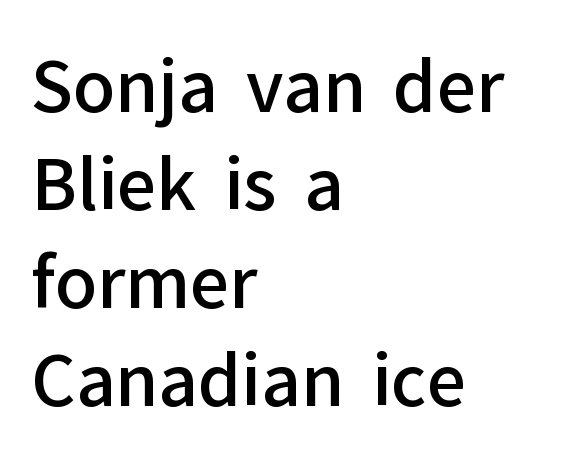
Q: Is the text bold? A: Semi-bold.
Q: Is the text italic (slanted)? A: No, it is upright.
Q: Is the typeface a serif or a sans-serif typeface? A: Sans-serif.
Q: Is the text underlined? A: No.
Q: How is the paragraph aligned? A: Left-aligned.
Q: Is the spacing between letters normal or unusually wide? A: Normal.
Q: Is the spacing between lines tight, normal or loose? A: Normal.
Q: Width (condensed, normal, or wide)? A: Normal.
Q: Stroke contrast? A: Low.
Q: x-height? A: Medium.
Q: Monospaced? A: No.
